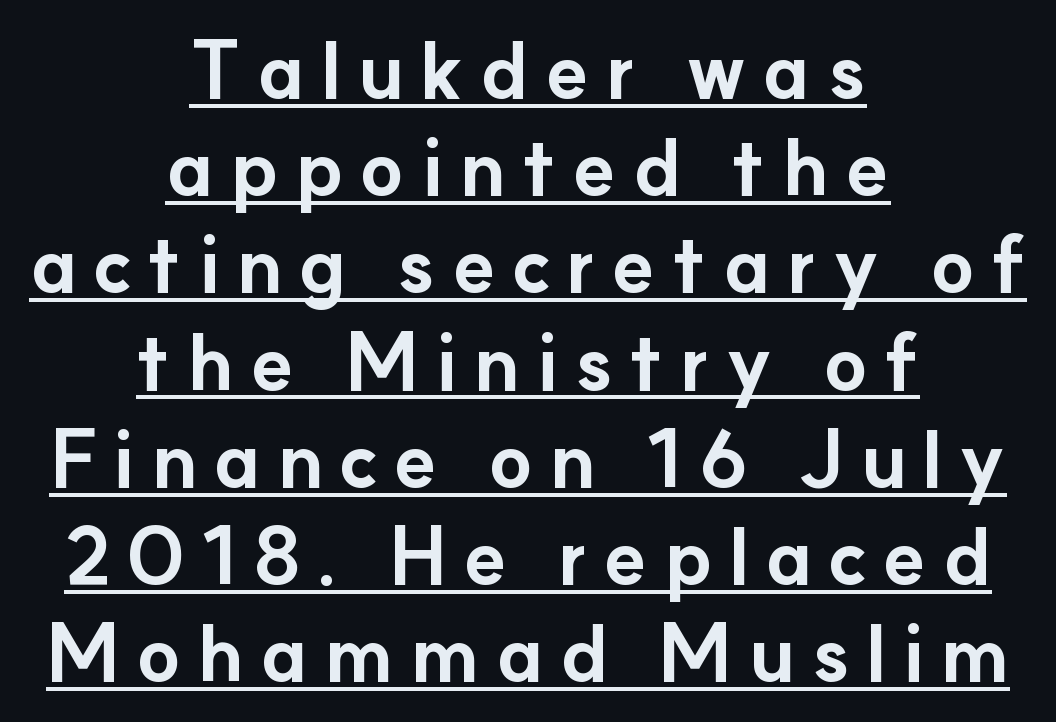
These lines are rendered in a variable-pitch font. Style check: upright. The designer went with a sans here, leaving each stem footless. The passage shown is emphatically bold. These lines have a slow, spaced-out rhythm from letter to letter. Every row of glyphs is offset so its center matches the block's center.
